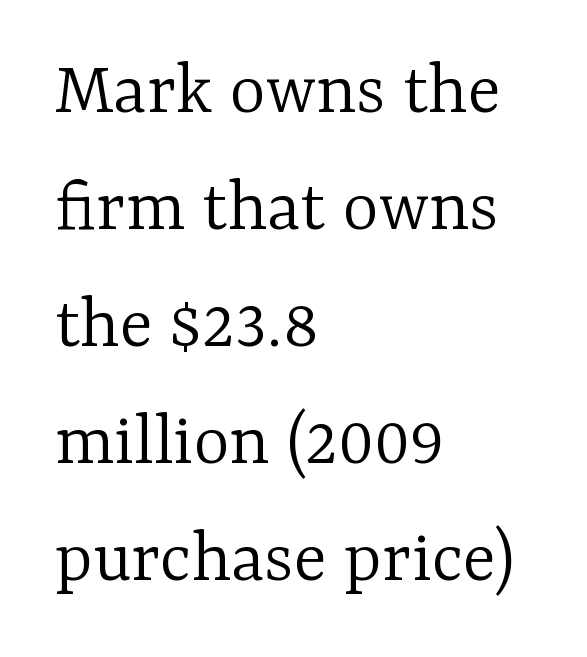
Q: Is the text bold? A: No.
Q: Is the text italic (slanted)? A: No, it is upright.
Q: Is the typeface a serif or a sans-serif typeface? A: Serif.
Q: Is the text underlined? A: No.
Q: How is the paragraph aligned? A: Left-aligned.
Q: Is the spacing between letters normal or unusually wide? A: Normal.
Q: Is the spacing between lines tight, normal or loose? A: Normal.
Q: Width (condensed, normal, or wide)? A: Normal.
Q: Stroke contrast? A: Low.
Q: x-height? A: Medium.
Q: Monospaced? A: No.
